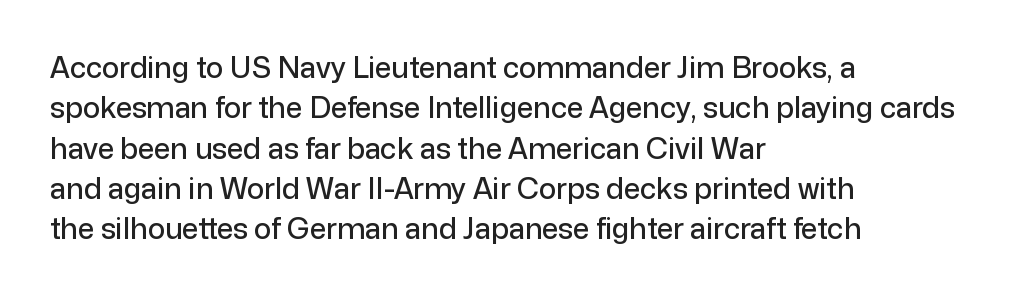
The image shows 29 px sans-serif type, upright; set left-aligned, normal line spacing (1.39x), normal letter spacing, not underlined; low stroke contrast and a medium x-height.
